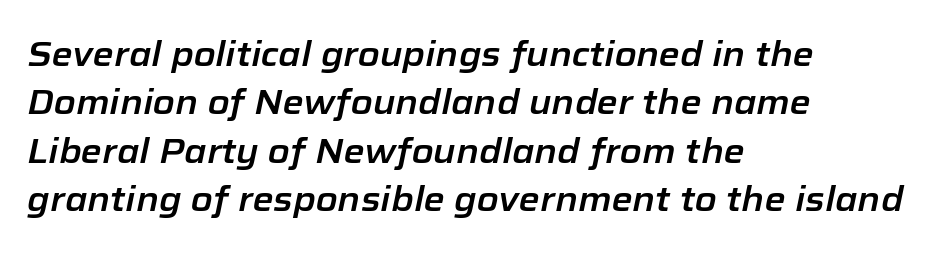
Q: Is the text italic (slanted)? A: Yes, it leans right by about 12 degrees.
Q: Is the text underlined? A: No.
Q: How is the paragraph aligned? A: Left-aligned.
Q: Is the spacing between letters normal or unusually wide? A: Normal.
Q: Is the spacing between lines tight, normal or loose? A: Normal.
Q: Width (condensed, normal, or wide)? A: Normal.
Q: Stroke contrast? A: Low.
Q: x-height? A: Medium.
Q: Monospaced? A: No.
